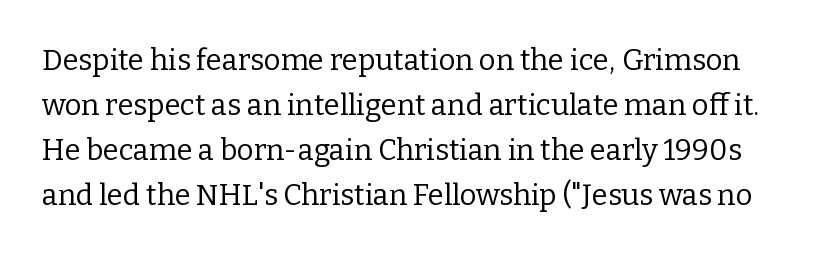
No extra tracking has been applied to these lines. Unmarked baselines from the first word to the last. This sample has the flowing, uneven cadence of proportional lettering. Rows of type keep a routine distance in the vertical direction. Typographically, this falls in the serif category.
